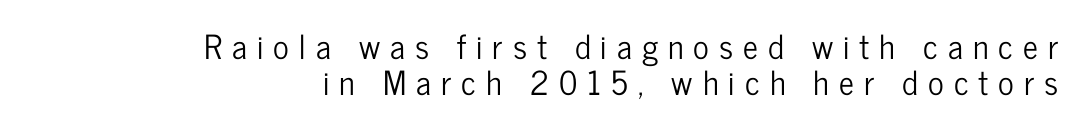
{"serif": "no", "italic": "no", "width": "condensed", "stroke_contrast": "low", "x_height": "medium", "monospaced": "no", "underline": "no", "align": "right", "line_spacing": "tight", "line_spacing_ratio": 1.1, "letter_spacing": "wide", "letter_spacing_em": 0.3, "glyph_px": 33}
